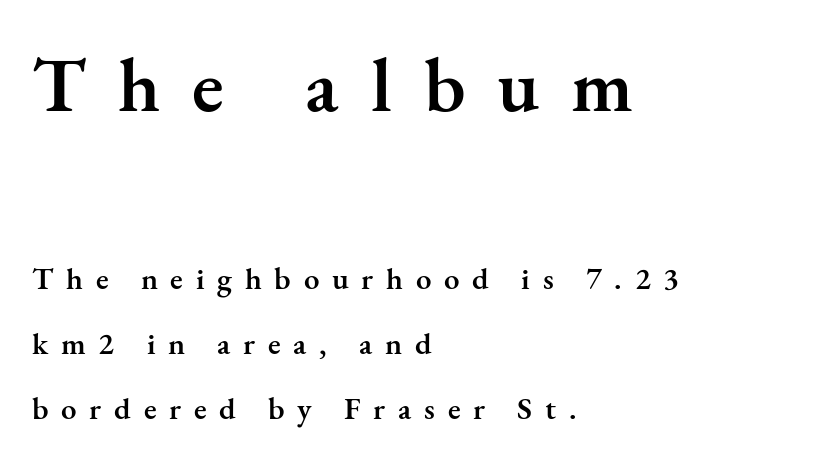
{"serif": "yes", "italic": "no", "bold": "semi", "weight": "semibold", "width": "normal", "stroke_contrast": "medium", "x_height": "small", "monospaced": "no", "underline": "no", "align": "left", "line_spacing": "loose", "line_spacing_ratio": 2.09, "letter_spacing": "wide", "letter_spacing_em": 0.41, "larger_block": "first", "size_ratio": 2.52, "glyph_px": 78}
